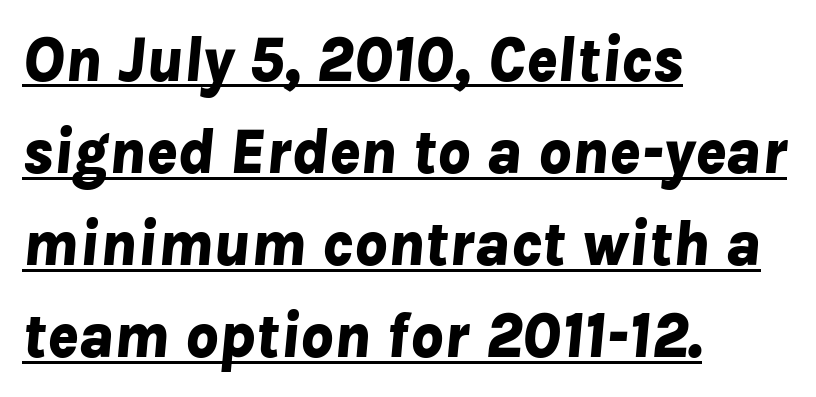
The rows are spaced the way most documents space them. Like a heading marked for emphasis, these lines bear an underscore. The lines in this sample share a left origin and differ only in where they stop. The face used here has the dense, thick strokes of a bold. Here the designer chose a conventional face with non-uniform glyph widths. This rendering leaves character spacing at its baseline value.
